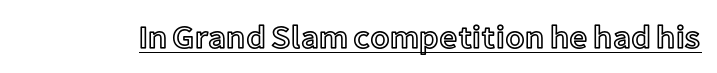
Somebody hit Ctrl+U on this one — the words are underlined. Spacing between characters is what you'd get straight out of the box. Is this a fixed-width face? No — the glyphs have proportional, varying widths. When letters stand straight like this, we call the style roman or upright.
